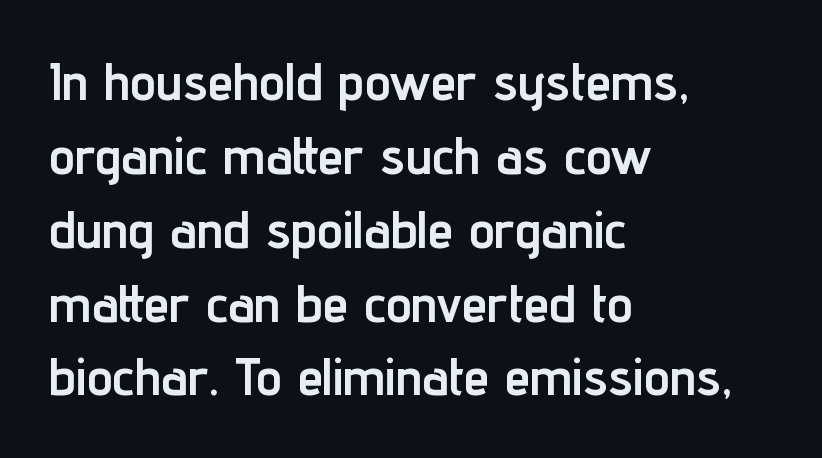
{"serif": "no", "italic": "no", "bold": "yes", "weight": "semibold", "width": "condensed", "stroke_contrast": "low", "x_height": "medium", "monospaced": "no", "underline": "no", "align": "left", "line_spacing": "normal", "line_spacing_ratio": 1.42, "letter_spacing": "normal", "letter_spacing_em": 0.0, "glyph_px": 52}
